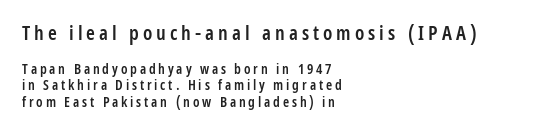
The image shows 20 px text type, upright; set left-aligned, line spacing 1.16x, unusually wide letter spacing (+0.2 em), not underlined; the first (top) block is 1.43x larger.
